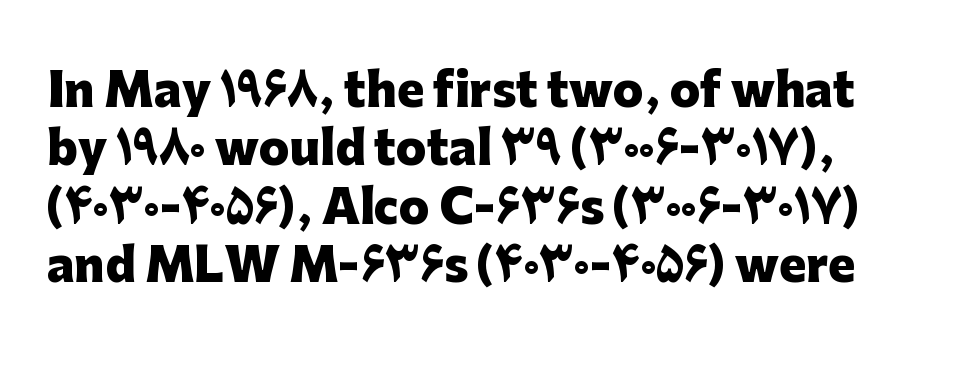
The image shows 45 px heavy sans-serif type, upright; set normal line spacing (1.3x), normal letter spacing, not underlined; low stroke contrast and a medium x-height.
